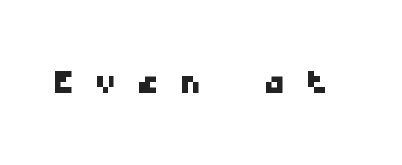
The image shows 44 px wide sans-serif type, monospaced; set unusually wide letter spacing (+0.46 em), not underlined; low stroke contrast and a medium x-height.
